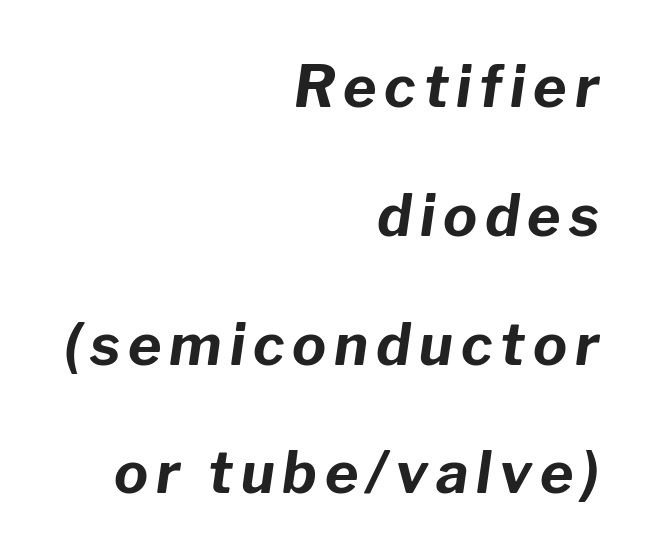
Q: Is the text bold? A: Yes.
Q: Is the text italic (slanted)? A: Yes, it leans right by about 8 degrees.
Q: Is the text underlined? A: No.
Q: How is the paragraph aligned? A: Right-aligned.
Q: Is the spacing between lines tight, normal or loose? A: Loose.
Q: Width (condensed, normal, or wide)? A: Normal.
Q: Stroke contrast? A: Low.
Q: x-height? A: Medium.
Q: Monospaced? A: No.
